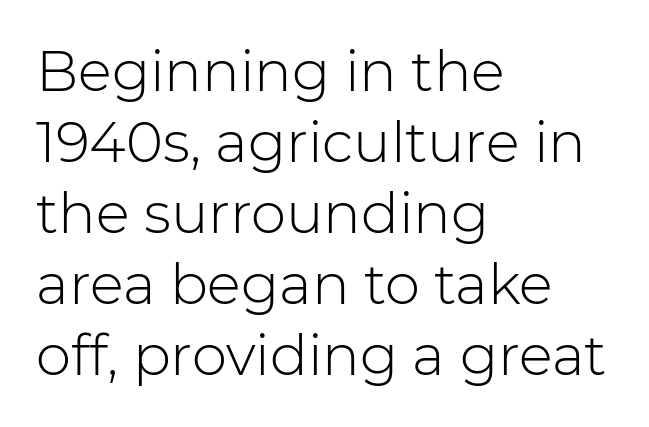
Q: Is the text bold? A: No.
Q: Is the text italic (slanted)? A: No, it is upright.
Q: Is the typeface a serif or a sans-serif typeface? A: Sans-serif.
Q: Is the text underlined? A: No.
Q: How is the paragraph aligned? A: Left-aligned.
Q: Is the spacing between letters normal or unusually wide? A: Normal.
Q: Is the spacing between lines tight, normal or loose? A: Normal.
Q: Width (condensed, normal, or wide)? A: Normal.
Q: Stroke contrast? A: Low.
Q: x-height? A: Medium.
Q: Monospaced? A: No.
